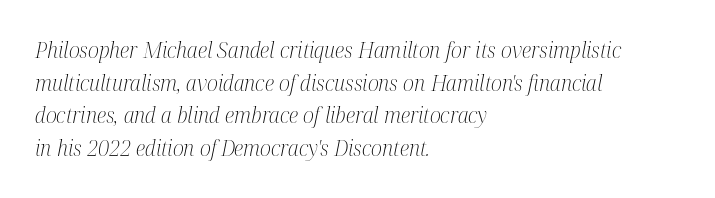
The image shows 21 px text type, italic (leaning right); set left-aligned, normal line spacing (1.55x), normal letter spacing, not underlined.
